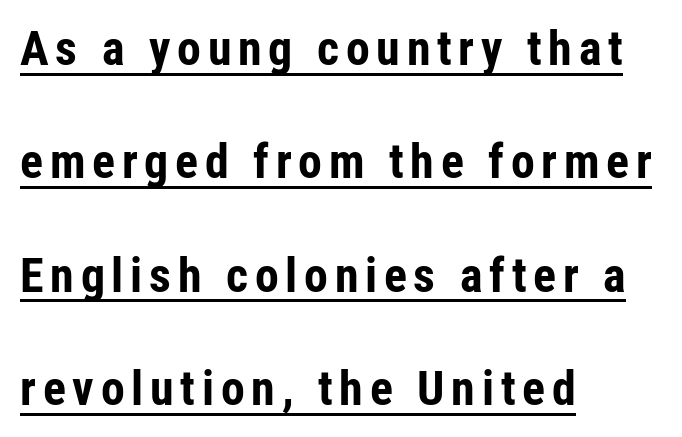
Q: Is the text bold? A: Yes.
Q: Is the text italic (slanted)? A: No, it is upright.
Q: Is the typeface a serif or a sans-serif typeface? A: Sans-serif.
Q: Is the text underlined? A: Yes.
Q: How is the paragraph aligned? A: Left-aligned.
Q: Is the spacing between lines tight, normal or loose? A: Loose.
Q: Width (condensed, normal, or wide)? A: Condensed.
Q: Stroke contrast? A: Low.
Q: x-height? A: Medium.
Q: Monospaced? A: No.
